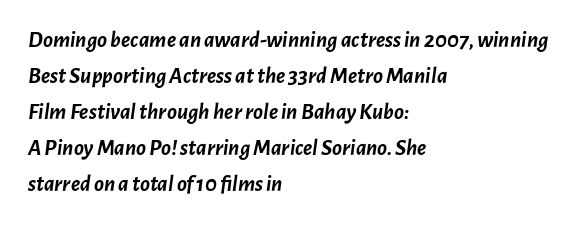
Q: Is the text bold? A: Yes.
Q: Is the text italic (slanted)? A: Yes, it leans right by about 7 degrees.
Q: Is the text underlined? A: No.
Q: How is the paragraph aligned? A: Left-aligned.
Q: Is the spacing between letters normal or unusually wide? A: Normal.
Q: Is the spacing between lines tight, normal or loose? A: Normal.
